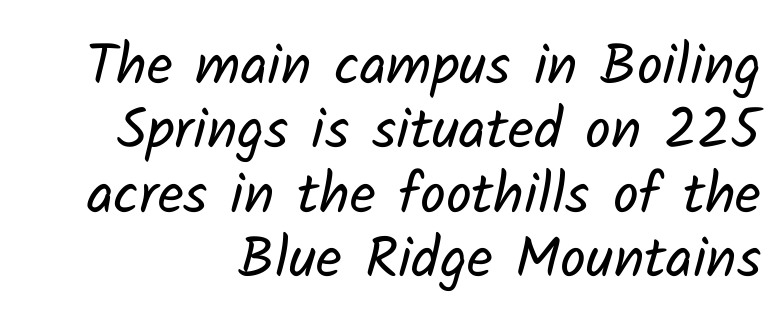
{"serif": "no", "bold": "no", "weight": "regular", "width": "normal", "stroke_contrast": "low", "x_height": "medium", "monospaced": "no", "underline": "no", "align": "right", "line_spacing": "tight", "line_spacing_ratio": 1.13, "letter_spacing": "normal", "letter_spacing_em": 0.0, "glyph_px": 57}
